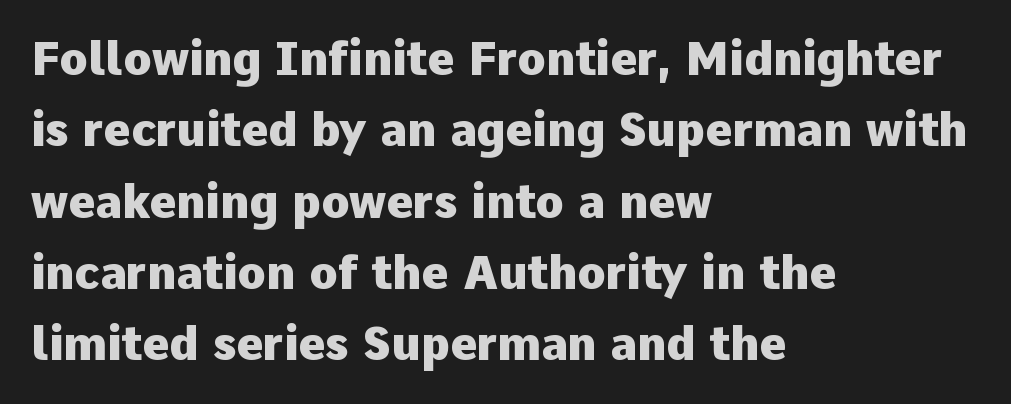
The image shows 46 px heavy sans-serif type, upright; set left-aligned, normal line spacing (1.55x), normal letter spacing, not underlined; low stroke contrast and a medium x-height.
